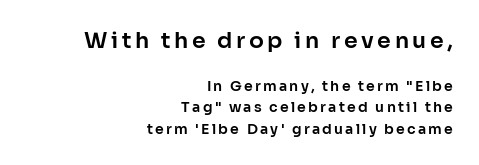
{"italic": "no", "underline": "no", "align": "right", "line_spacing": "normal", "line_spacing_ratio": 1.52, "larger_block": "first", "size_ratio": 1.57, "glyph_px": 22}
